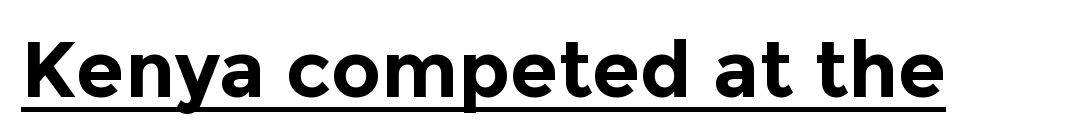
Q: Is the text bold? A: Yes.
Q: Is the text italic (slanted)? A: No, it is upright.
Q: Is the typeface a serif or a sans-serif typeface? A: Sans-serif.
Q: Is the text underlined? A: Yes.
Q: Is the spacing between letters normal or unusually wide? A: Normal.
Q: Width (condensed, normal, or wide)? A: Normal.
Q: x-height? A: Medium.
Q: Monospaced? A: No.
